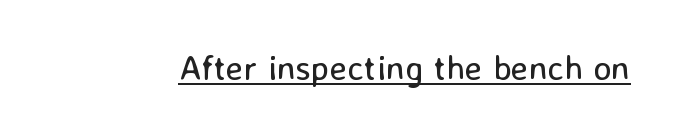
This sample uses an upright cut, with every glyph sitting square on the baseline. Do the characters align in a grid? No, the font is proportional. This is sans-serif lettering, the kind often seen on screens and signage. The type is set solid horizontally, with unmodified tracking. The cut favours lightness, reaching ordinary text weight at its darkest.
